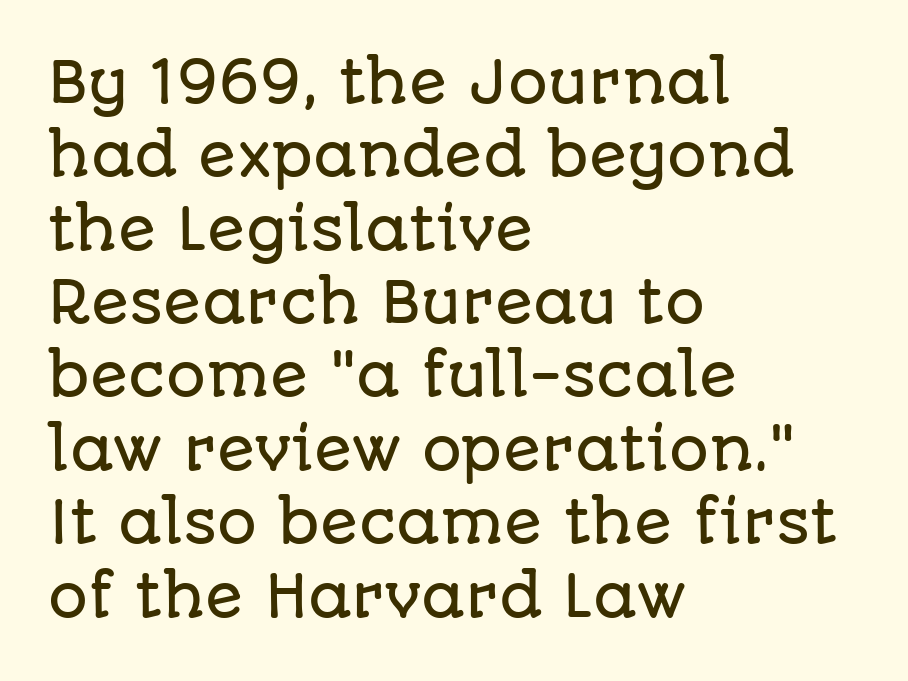
Characters remain perfectly vertical along every line. Character widths vary here, with narrow letters taking less room than wide ones. Students, observe: this is what conventionally led text looks like. In CSS terms this would be text-align: left. Examine the stroke ends and you'll find no serifs. The strip under each line holds only bare page.
